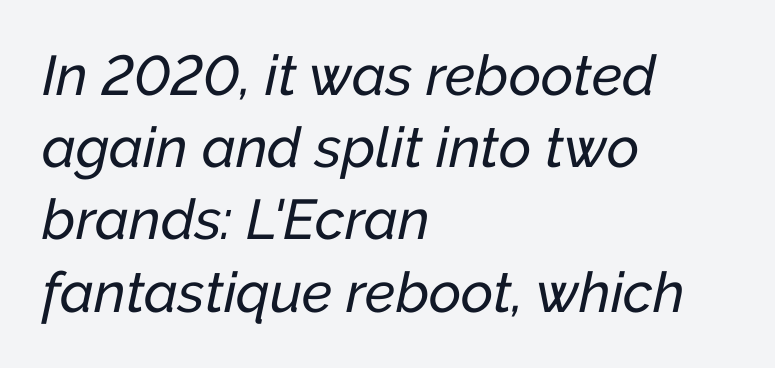
These lines sit exactly where default settings would place them. The ragged edge is on the right, which tells us the setting is flush left. Just letters on the line, the space beneath them empty. There is no visible air inserted between adjacent glyphs.
